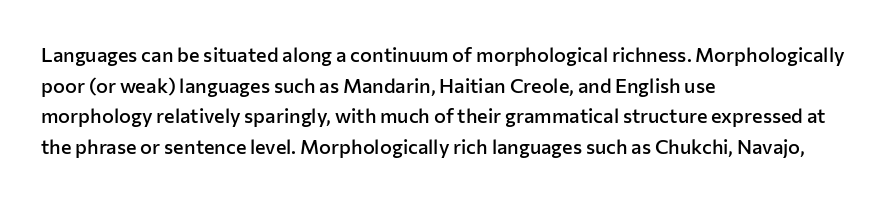
{"italic": "no", "bold": "semi", "underline": "no", "align": "left", "line_spacing": "normal", "line_spacing_ratio": 1.53, "letter_spacing": "normal", "letter_spacing_em": 0.0, "glyph_px": 20}
